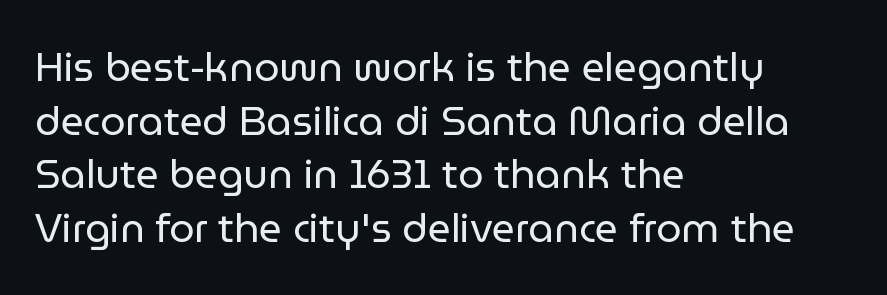
{"serif": "no", "italic": "no", "bold": "no", "weight": "regular", "width": "normal", "stroke_contrast": "low", "x_height": "medium", "monospaced": "no", "underline": "no", "align": "left", "line_spacing": "normal", "line_spacing_ratio": 1.34, "letter_spacing": "normal", "letter_spacing_em": 0.0, "glyph_px": 40}
